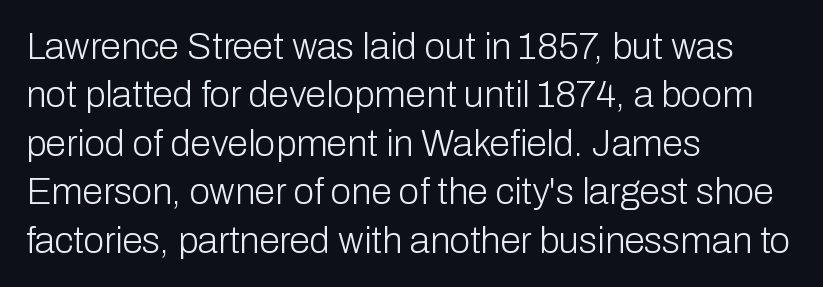
{"serif": "no", "italic": "no", "bold": "no", "weight": "light", "width": "normal", "stroke_contrast": "low", "x_height": "medium", "monospaced": "no", "underline": "no", "align": "left", "line_spacing": "normal", "line_spacing_ratio": 1.31, "letter_spacing": "normal", "letter_spacing_em": 0.0, "glyph_px": 37}
